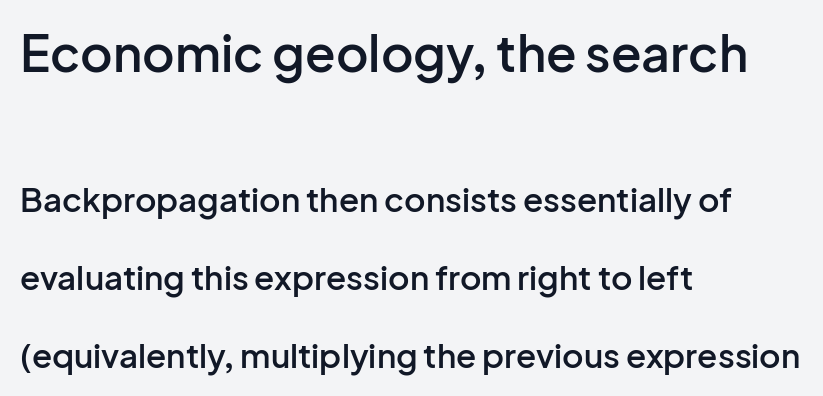
Q: Is the text bold? A: Semi-bold.
Q: Is the text italic (slanted)? A: No, it is upright.
Q: Is the typeface a serif or a sans-serif typeface? A: Sans-serif.
Q: Is the text underlined? A: No.
Q: How is the paragraph aligned? A: Left-aligned.
Q: Is the spacing between letters normal or unusually wide? A: Normal.
Q: Is the spacing between lines tight, normal or loose? A: Loose.
Q: Which block of text is set in a larger size, the first (top) or the second (bottom)? A: The first (top) one.
Q: Width (condensed, normal, or wide)? A: Normal.
Q: Stroke contrast? A: Low.
Q: x-height? A: Medium.
Q: Monospaced? A: No.
